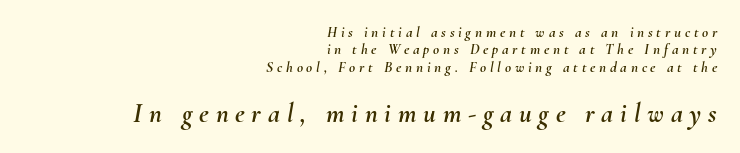
Is the block centered? No — it sits flush against the right margin. The following chunk of copy outweighs the initial chunk in type size. Glyph-to-glyph distance is far greater than everyday printed text. Observe the lean: these are italic letterforms.
